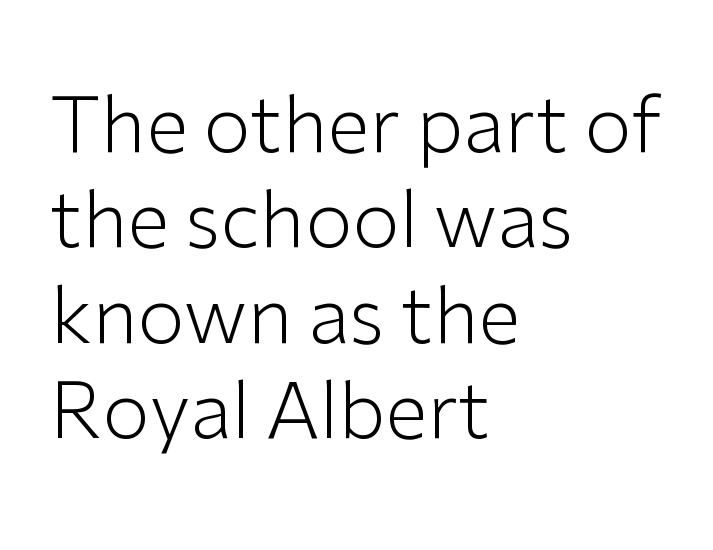
Observe the ordinary spacing: letters are neighbours, not strangers. Typeset ragged right — the left edge is the straight one. You could not count columns in this text — the font is proportionally spaced. Check where the strokes stop: nothing finishes them off — pure sans. Style check: upright.
